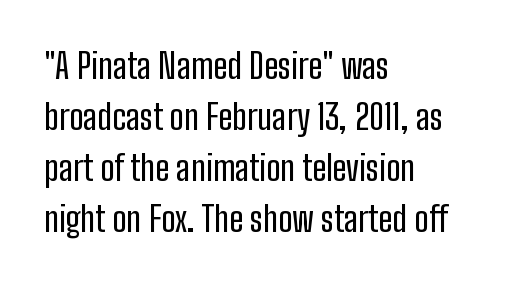
Is there much room between lines? A standard amount, neither cramped nor airy. Characters remain perfectly vertical along every line. Anything drawn beneath the words? Only blank space. The face used here is proportionally spaced, like ordinary book or web type. Typeset ragged right — the left edge is the straight one. Is the letter spacing exaggerated? No — it looks like the ordinary default.
